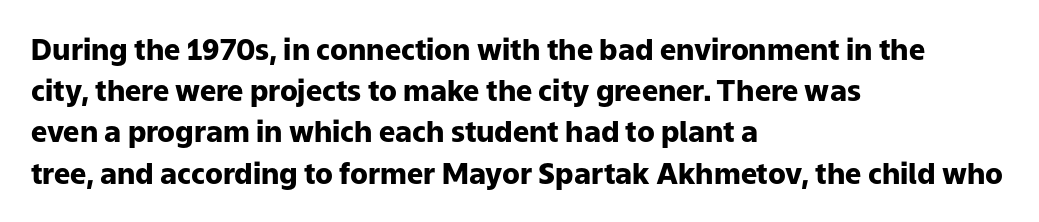
Spacing verdict: proportional, widths tailored to each character. There is no visible air inserted between adjacent glyphs. The passage shown stacks its lines at a standard gap. Font category for this specimen: sans-serif. The gap between lines stays unmarked.
